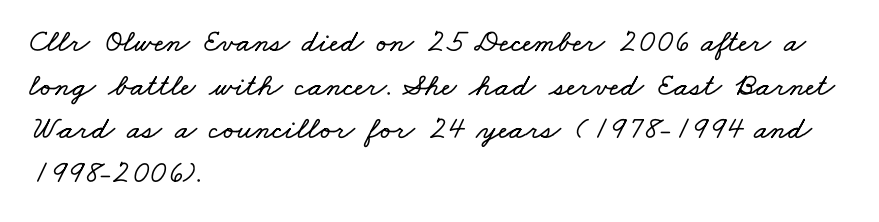
{"width": "wide", "stroke_contrast": "low", "x_height": "small", "monospaced": "no", "underline": "no", "align": "left", "line_spacing": "normal", "line_spacing_ratio": 1.36, "letter_spacing": "normal", "letter_spacing_em": 0.0, "glyph_px": 32}
